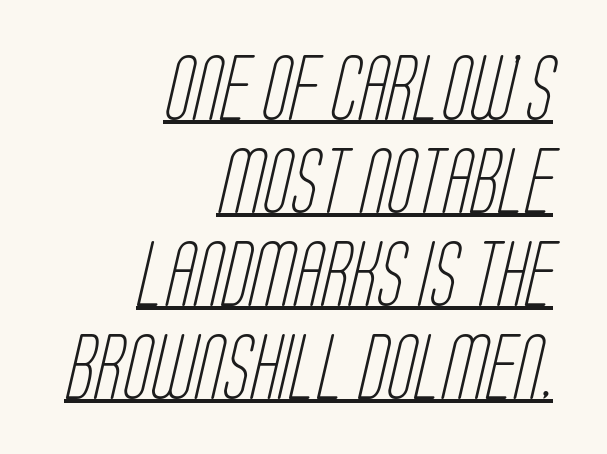
Q: Is the text bold? A: No.
Q: Is the typeface a serif or a sans-serif typeface? A: Sans-serif.
Q: Is the text underlined? A: Yes.
Q: How is the paragraph aligned? A: Right-aligned.
Q: Is the spacing between letters normal or unusually wide? A: Normal.
Q: Is the spacing between lines tight, normal or loose? A: Normal.
Q: Width (condensed, normal, or wide)? A: Condensed.
Q: Stroke contrast? A: Low.
Q: x-height? A: Large.
Q: Monospaced? A: No.
